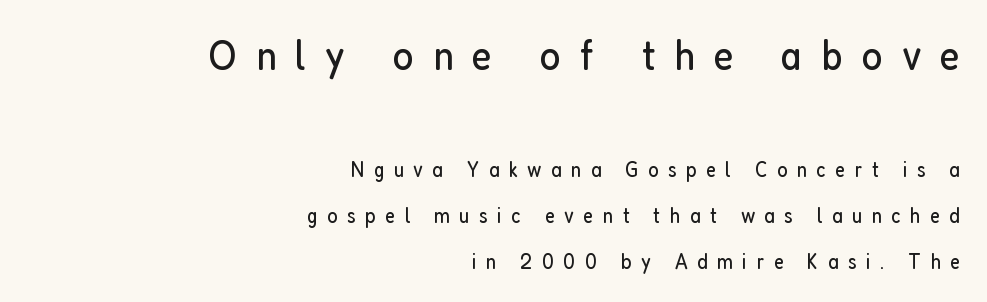
Designer's note — italics off, roman on. Classification — sans serif. If you squint, the top block still reads clearly — it's the larger of the two. Reading down the column, the eye jumps a long way to each next line. The cut favours lightness, reaching ordinary text weight at its darkest.
